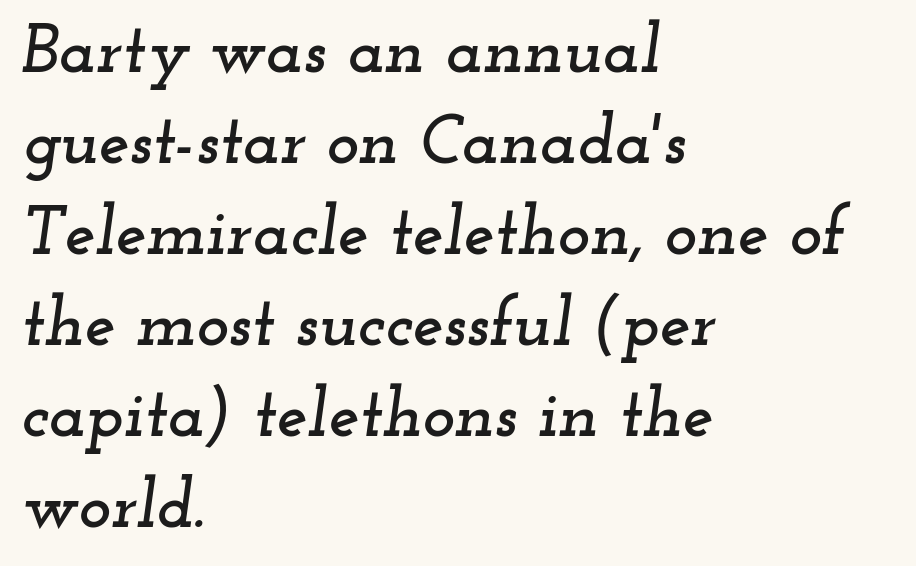
The foot of each line stays bare and open. Every character sits at an angle, as italics do. Observe the serifs anchoring each vertical stroke in this sample. Proportional: the letters do not fall into vertical columns.
